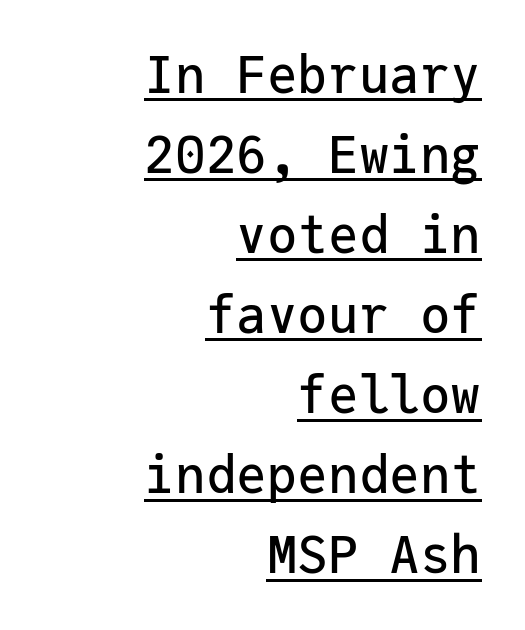
{"serif": "no", "italic": "no", "width": "normal", "stroke_contrast": "low", "x_height": "medium", "monospaced": "yes", "underline": "yes", "align": "right", "line_spacing": "normal", "line_spacing_ratio": 1.57, "letter_spacing": "normal", "letter_spacing_em": 0.0, "glyph_px": 51}
